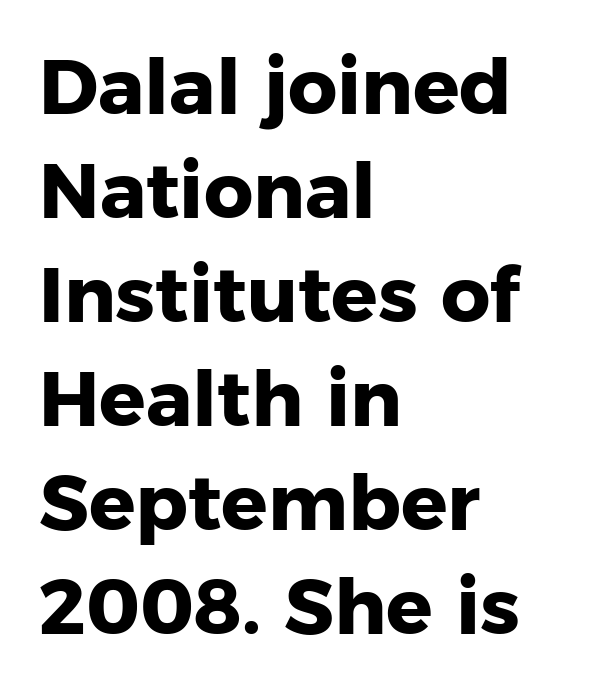
The image shows 77 px heavy sans-serif type, upright; set left-aligned, normal line spacing (1.35x), normal letter spacing, not underlined; low stroke contrast and a medium x-height.
